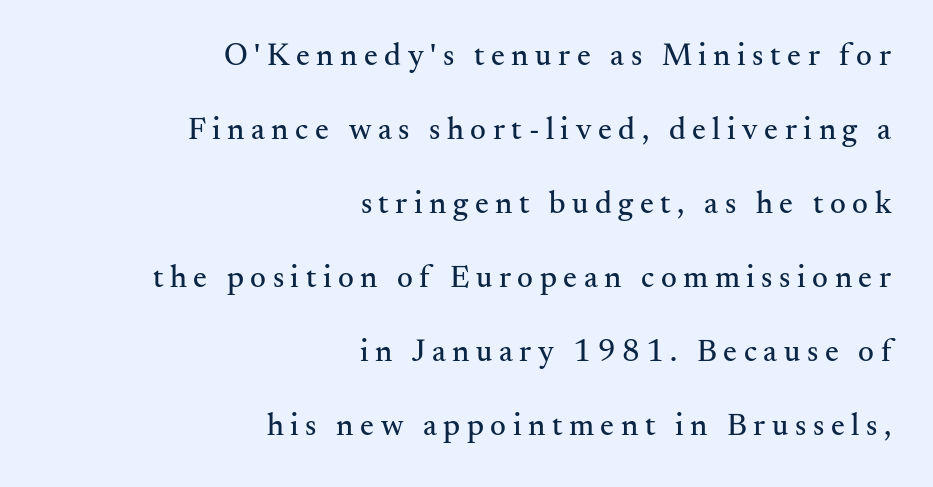
The image shows 31 px serif type, upright; set right-aligned, loose line spacing (2.39x), unusually wide letter spacing (+0.21 em), not underlined; medium stroke contrast and a small x-height.
